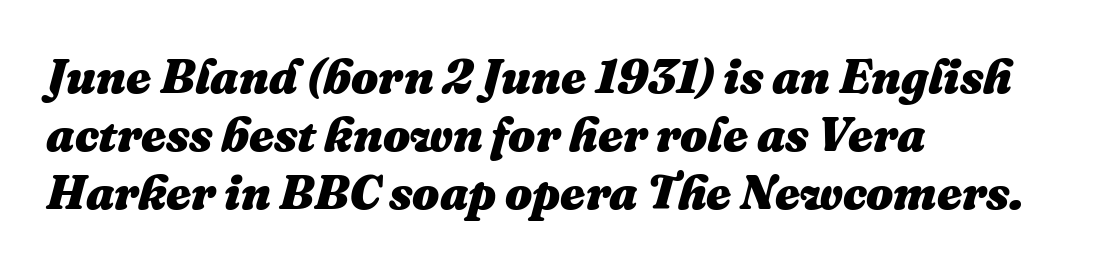
{"italic": "yes", "lean": "right", "slant_degrees": 16, "bold": "yes", "weight": "heavy", "width": "normal", "stroke_contrast": "medium", "x_height": "medium", "monospaced": "no", "underline": "no", "align": "left", "line_spacing_ratio": 1.21, "letter_spacing": "normal", "letter_spacing_em": 0.0, "glyph_px": 48}
